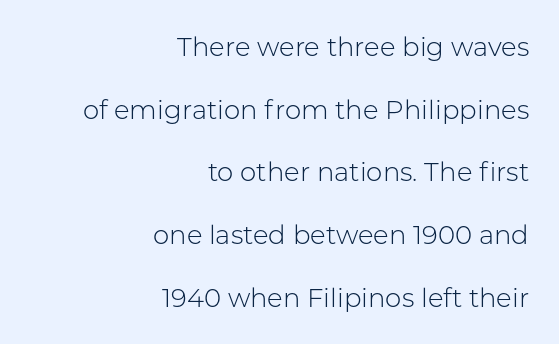
The image shows 26 px text type, upright; set right-aligned, loose line spacing (2.41x), normal letter spacing, not underlined.
